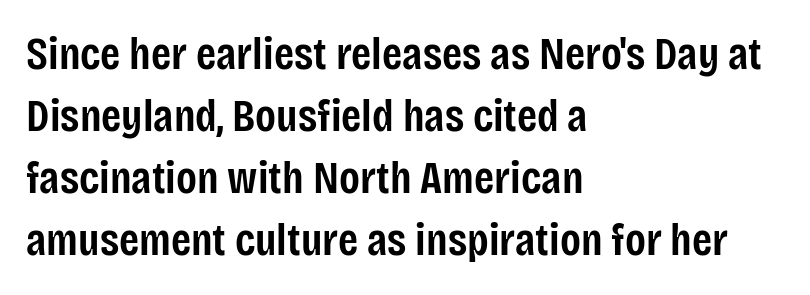
The image shows 46 px semibold, condensed sans-serif type, upright; set left-aligned, normal line spacing (1.35x), normal letter spacing, not underlined; low stroke contrast and a large x-height.
